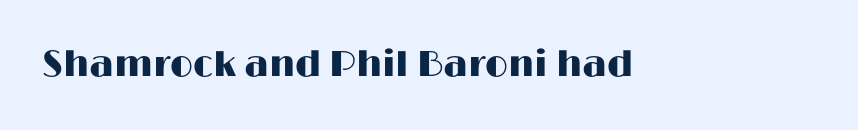
Q: Is the text italic (slanted)? A: No, it is upright.
Q: Is the typeface a serif or a sans-serif typeface? A: Sans-serif.
Q: Is the text underlined? A: No.
Q: Is the spacing between letters normal or unusually wide? A: Normal.
Q: Width (condensed, normal, or wide)? A: Wide.
Q: Stroke contrast? A: High.
Q: x-height? A: Medium.
Q: Monospaced? A: No.
